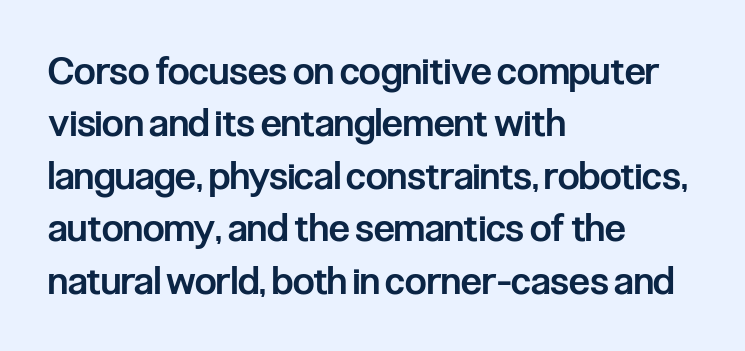
{"serif": "no", "italic": "no", "bold": "semi", "weight": "semibold", "width": "condensed", "stroke_contrast": "low", "x_height": "medium", "monospaced": "no", "underline": "no", "align": "left", "line_spacing": "normal", "line_spacing_ratio": 1.38, "letter_spacing": "normal", "letter_spacing_em": 0.0, "glyph_px": 38}
